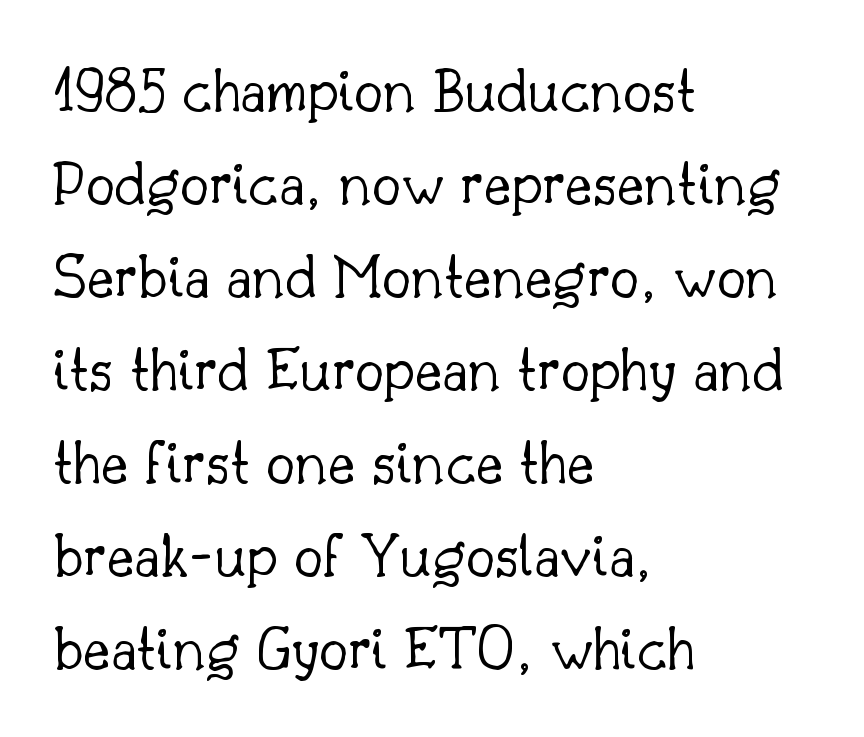
The image shows 65 px light type, upright; set left-aligned, normal line spacing (1.43x), normal letter spacing, not underlined; low stroke contrast and a small x-height.
